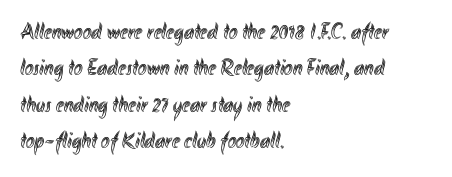
{"underline": "no", "align": "left", "line_spacing": "normal", "line_spacing_ratio": 1.58, "letter_spacing": "normal", "letter_spacing_em": 0.0, "glyph_px": 23}
